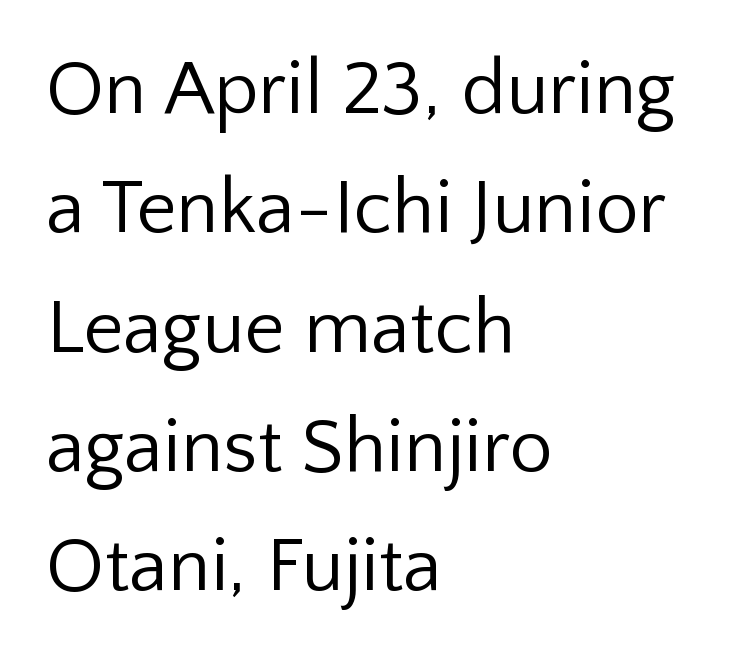
The image shows 78 px regular-weight sans-serif type, upright; set left-aligned, normal line spacing (1.53x), normal letter spacing, not underlined; low stroke contrast and a medium x-height.
